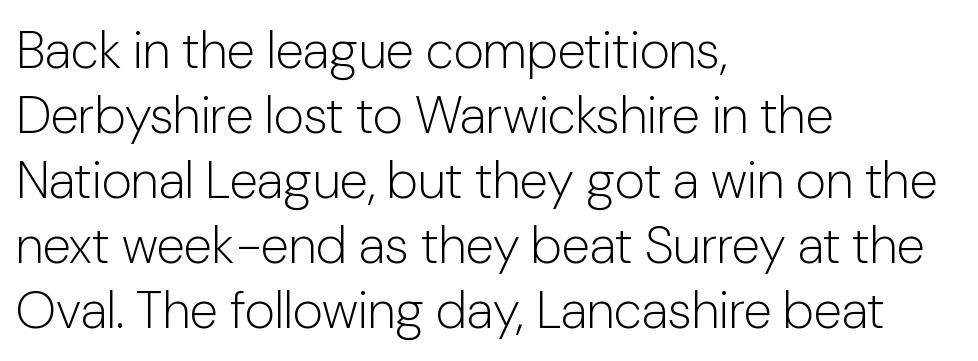
{"serif": "no", "italic": "no", "bold": "no", "weight": "light", "width": "normal", "stroke_contrast": "low", "x_height": "medium", "monospaced": "no", "underline": "no", "align": "left", "line_spacing": "normal", "line_spacing_ratio": 1.25, "letter_spacing": "normal", "letter_spacing_em": 0.0, "glyph_px": 52}
